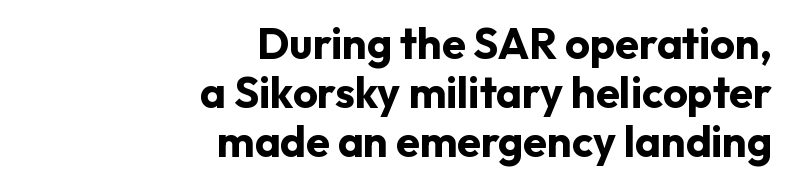
Q: Is the text bold? A: Yes.
Q: Is the text italic (slanted)? A: No, it is upright.
Q: Is the typeface a serif or a sans-serif typeface? A: Sans-serif.
Q: Is the text underlined? A: No.
Q: How is the paragraph aligned? A: Right-aligned.
Q: Is the spacing between letters normal or unusually wide? A: Normal.
Q: Is the spacing between lines tight, normal or loose? A: Tight.
Q: Width (condensed, normal, or wide)? A: Normal.
Q: Stroke contrast? A: Low.
Q: x-height? A: Medium.
Q: Monospaced? A: No.
